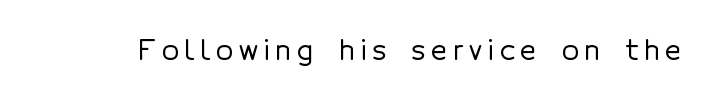
Q: Is the text italic (slanted)? A: No, it is upright.
Q: Is the typeface a serif or a sans-serif typeface? A: Sans-serif.
Q: Is the text underlined? A: No.
Q: Is the spacing between letters normal or unusually wide? A: Unusually wide.
Q: Width (condensed, normal, or wide)? A: Normal.
Q: x-height? A: Medium.
Q: Monospaced? A: No.
